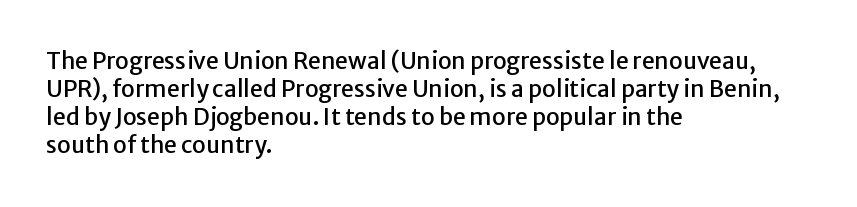
Look at the tracking — it's just the regular setting, nothing added. Caption: multi-line text, flush left, ragged right. Notice how the stems are strictly vertical — no italics here. A clean baseline with only descenders dipping below it.
